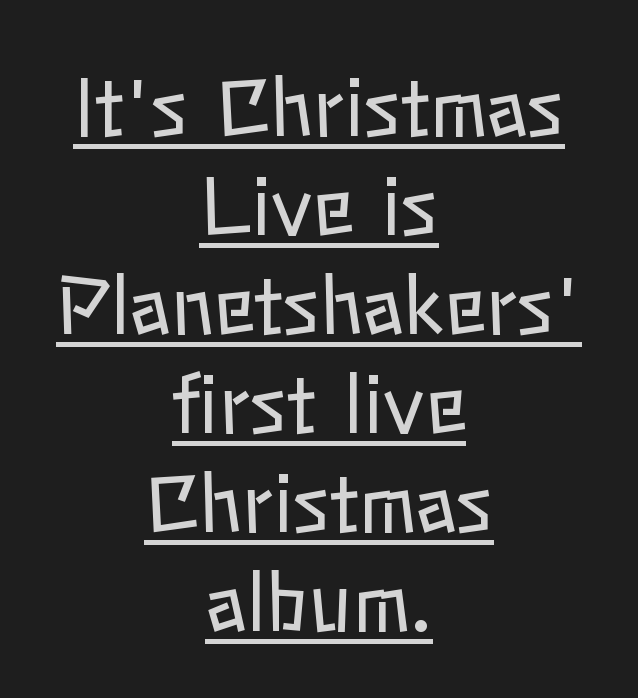
The image shows 78 px regular-weight type, upright; set centered, normal line spacing (1.27x), normal letter spacing, underlined; low stroke contrast and a medium x-height.
